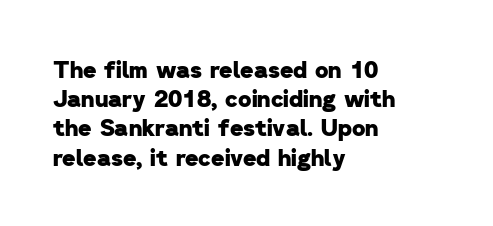
The foot of each line stays bare and open. The glyphs have the mass of a bold cut. This block has exactly the height ordinary leading produces. What stands out about the letter spacing? Nothing — it is the standard amount. In CSS terms this would be text-align: left.
